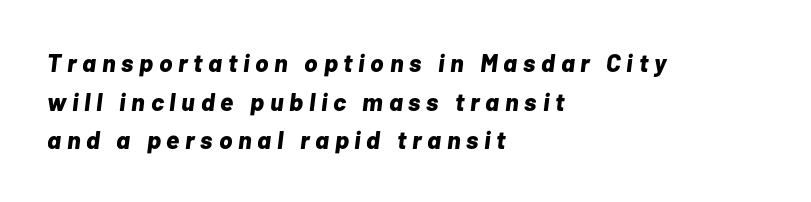
The image shows 25 px bold type, italic (leaning right); set left-aligned, normal line spacing (1.55x), unusually wide letter spacing (+0.23 em), not underlined.
